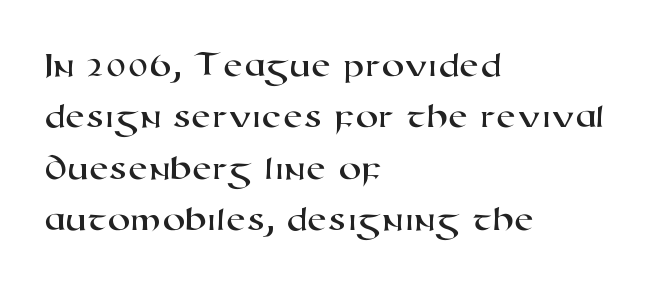
The image shows 36 px wide sans-serif type; set left-aligned, normal line spacing (1.43x), normal letter spacing, not underlined; high stroke contrast and a medium x-height.
